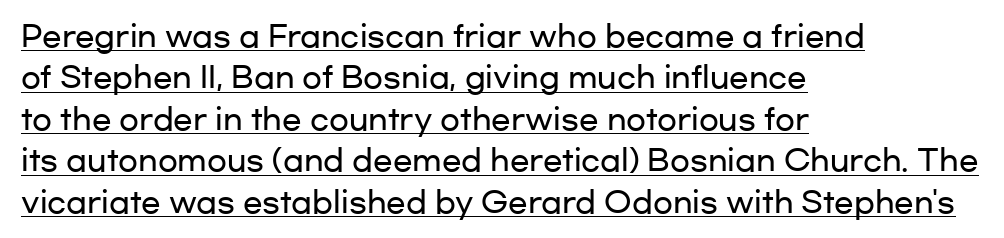
The glyphs are accompanied by a horizontal stroke just below them. Grotesque or geometric, the face here clearly has no serifs. Nope, not italic — everything's standing straight. The compositor pushed each line to the left boundary. Here the designer chose a conventional face with non-uniform glyph widths. The line texture is even and compact thanks to regular tracking.
